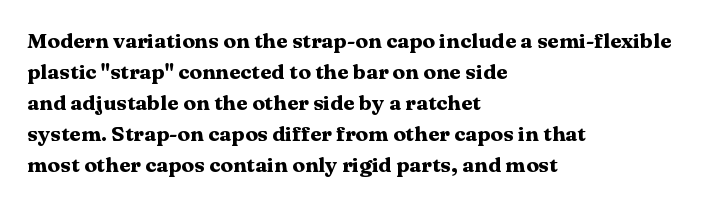
{"italic": "no", "bold": "yes", "underline": "no", "align": "left", "line_spacing": "normal", "line_spacing_ratio": 1.48, "letter_spacing": "normal", "letter_spacing_em": 0.0, "glyph_px": 21}
